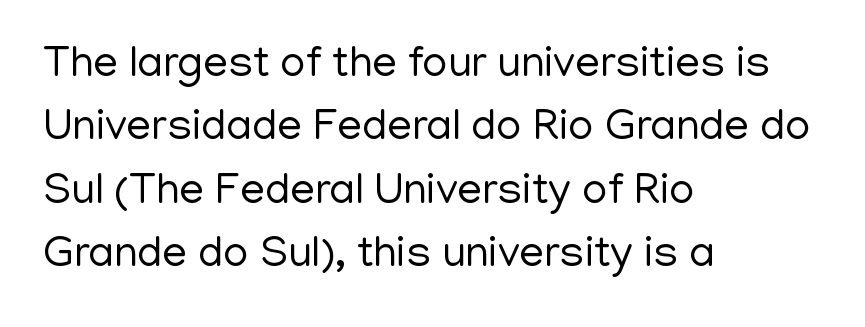
Does extra space separate the letters? No, they use regular spacing. This sample keeps an unexceptional amount of space between lines. The face used here is proportionally spaced, like ordinary book or web type. Short and long lines alike share a common starting point at left. Every character sits straight up, as roman type does. Each stroke keeps to a modest, everyday thickness or less.
